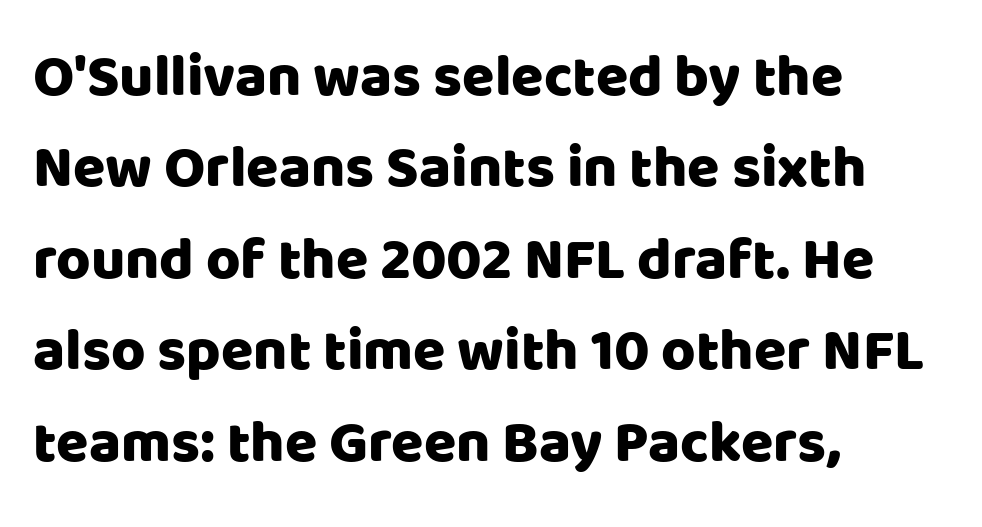
Descenders hang freely into open space. Varying glyph widths throughout — classic text-font behaviour. Typographically, this falls in the sans-serif category. What stands out about the letter spacing? Nothing — it is the standard amount. Do the letters lean? They stand straight. Summary of vertical rhythm: regular, with standard interline spacing.
